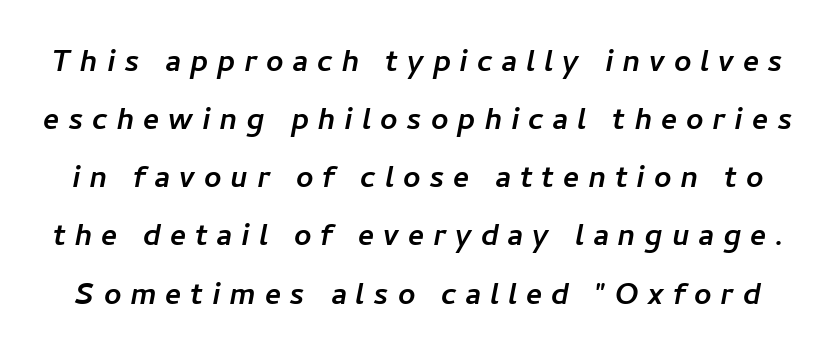
Do the characters align in a grid? No, the font is proportional. The designer left line spacing at the default. Rule under the text: the space is simply empty. Substantial extra tracking has been applied to these lines.
